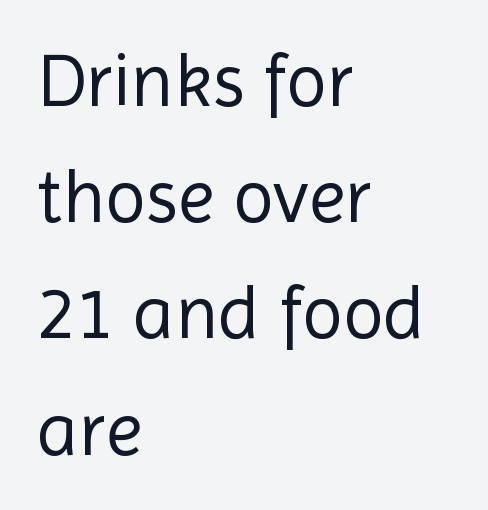
To sum up the face: it is a sans, with no serifs. Looks like regular typesetting: each glyph gets only the width it needs. Ink coverage per letter is moderate at most. The space between consecutive lines is moderate.
